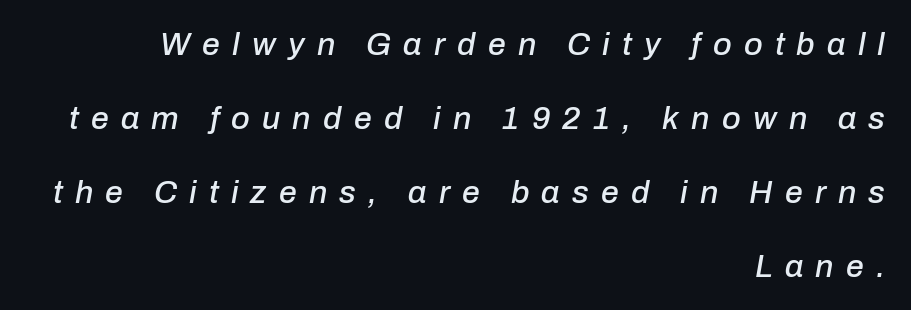
Each line ends at the same right margin while the left side varies. This sample uses expanded letter spacing, leaving extra air between glyphs. Note the varied advance widths — an 'i' is clearly narrower than an 'm'. This rendering features lettering with no underline.
